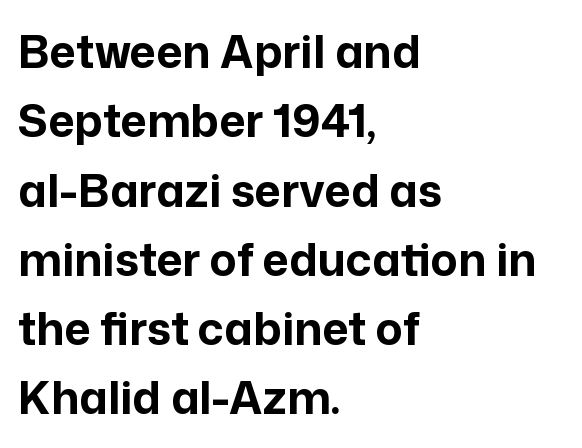
Q: Is the text bold? A: Yes.
Q: Is the text italic (slanted)? A: No, it is upright.
Q: Is the typeface a serif or a sans-serif typeface? A: Sans-serif.
Q: Is the text underlined? A: No.
Q: How is the paragraph aligned? A: Left-aligned.
Q: Is the spacing between letters normal or unusually wide? A: Normal.
Q: Is the spacing between lines tight, normal or loose? A: Normal.
Q: Width (condensed, normal, or wide)? A: Normal.
Q: Stroke contrast? A: Low.
Q: x-height? A: Medium.
Q: Monospaced? A: No.
